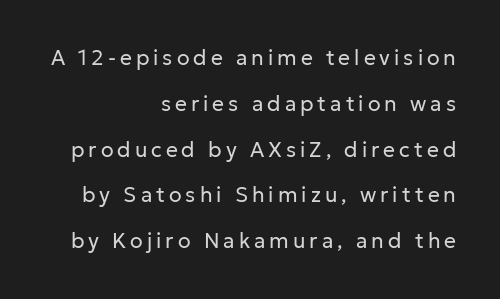
The paragraph shown leans on its right margin. Only glyphs here, with clear space below each row. A quiet, ordinary-to-light weight characterises the typeface. These lines stand farther apart than default settings would place them. Ordinary non-slanted type is in use.
